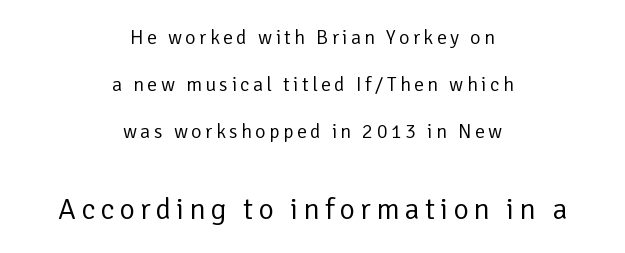
The image shows 30 px regular-weight sans-serif type, upright; set centered, loose line spacing (2.35x), not underlined; the second (bottom) block is 1.5x larger; low stroke contrast and a medium x-height.
